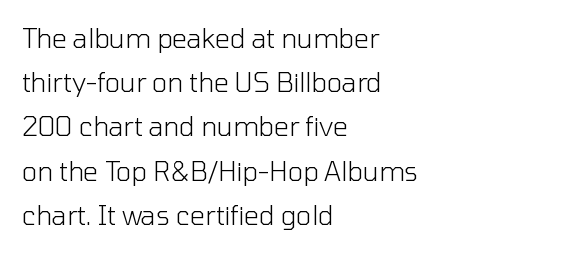
{"italic": "no", "bold": "no", "underline": "no", "align": "left", "line_spacing": "normal", "line_spacing_ratio": 1.7, "letter_spacing": "normal", "letter_spacing_em": 0.0, "glyph_px": 26}
